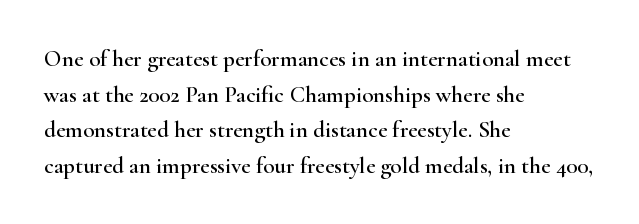
Q: Is the text italic (slanted)? A: No, it is upright.
Q: Is the text underlined? A: No.
Q: How is the paragraph aligned? A: Left-aligned.
Q: Is the spacing between letters normal or unusually wide? A: Normal.
Q: Is the spacing between lines tight, normal or loose? A: Normal.
